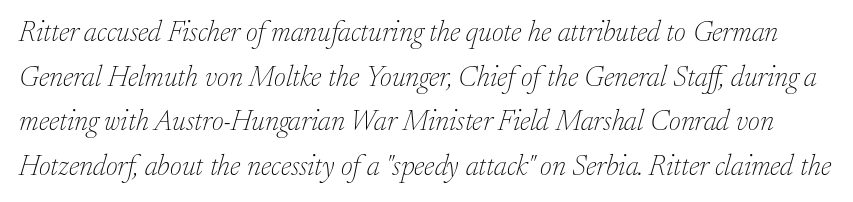
The image shows 29 px thin serif type, italic (leaning right); set normal line spacing (1.54x), normal letter spacing, not underlined; low stroke contrast and a small x-height.
